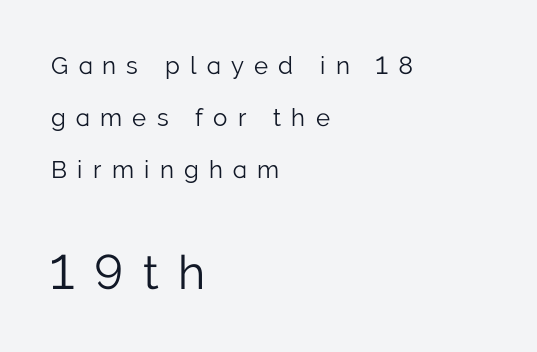
{"serif": "no", "italic": "no", "bold": "no", "weight": "light", "width": "normal", "stroke_contrast": "low", "x_height": "medium", "monospaced": "no", "underline": "no", "align": "left", "line_spacing": "loose", "line_spacing_ratio": 2.16, "letter_spacing": "wide", "letter_spacing_em": 0.43, "larger_block": "second", "size_ratio": 1.96, "glyph_px": 47}
